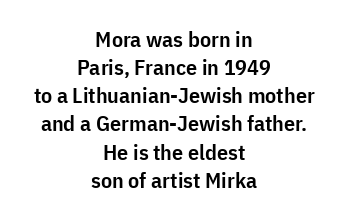
{"italic": "no", "bold": "semi", "underline": "no", "align": "center", "line_spacing": "normal", "line_spacing_ratio": 1.28, "letter_spacing": "normal", "letter_spacing_em": 0.0, "glyph_px": 22}
